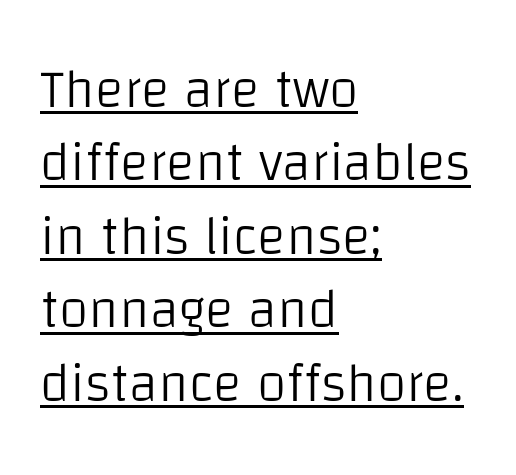
{"serif": "no", "italic": "no", "bold": "no", "weight": "light", "width": "normal", "stroke_contrast": "low", "x_height": "large", "monospaced": "no", "underline": "yes", "align": "left", "line_spacing": "normal", "line_spacing_ratio": 1.36, "letter_spacing": "normal", "letter_spacing_em": 0.0, "glyph_px": 54}
